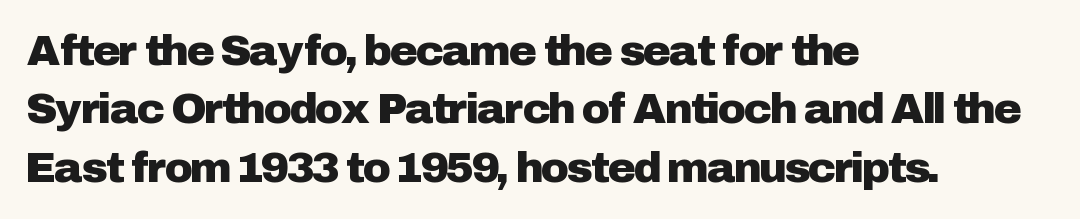
The image shows 43 px sans-serif type, upright; set left-aligned, normal line spacing (1.36x), normal letter spacing, not underlined; low stroke contrast and a medium x-height.
